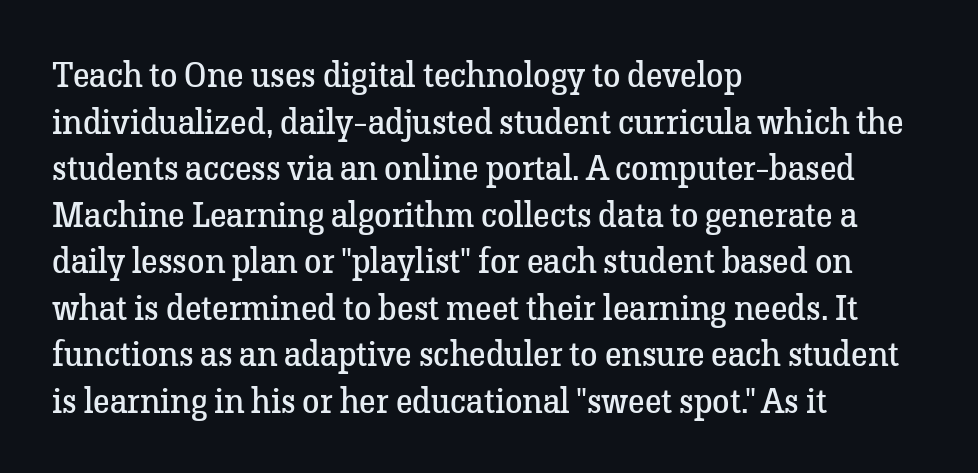
The image shows 35 px regular-weight serif type, upright; set left-aligned, normal line spacing (1.33x), normal letter spacing, not underlined; low stroke contrast and a medium x-height.
